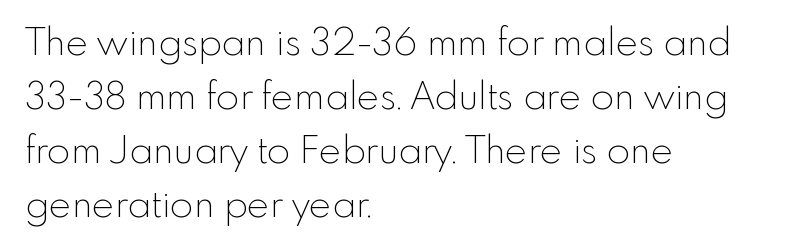
Q: Is the text bold? A: No.
Q: Is the text italic (slanted)? A: No, it is upright.
Q: Is the typeface a serif or a sans-serif typeface? A: Sans-serif.
Q: Is the text underlined? A: No.
Q: How is the paragraph aligned? A: Left-aligned.
Q: Is the spacing between letters normal or unusually wide? A: Normal.
Q: Is the spacing between lines tight, normal or loose? A: Normal.
Q: Width (condensed, normal, or wide)? A: Normal.
Q: x-height? A: Small.
Q: Monospaced? A: No.
